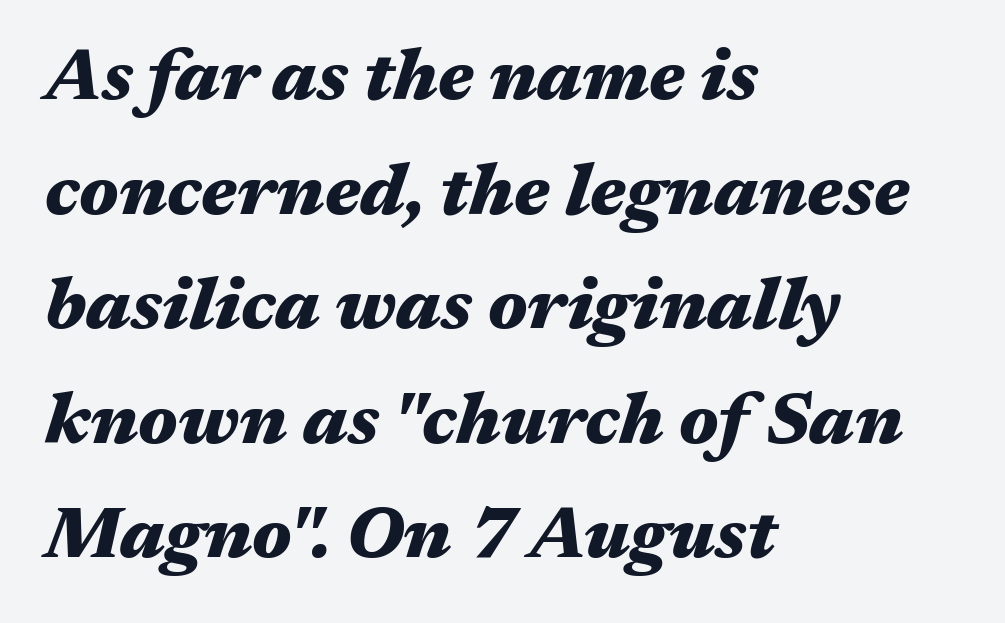
{"italic": "yes", "lean": "right", "slant_degrees": 17, "bold": "yes", "weight": "heavy", "width": "wide", "stroke_contrast": "medium", "x_height": "medium", "monospaced": "no", "underline": "no", "align": "left", "line_spacing": "normal", "line_spacing_ratio": 1.57, "letter_spacing": "normal", "letter_spacing_em": 0.0, "glyph_px": 73}
